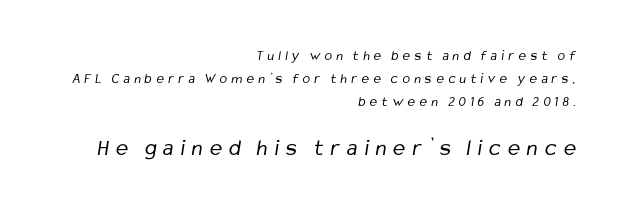
The image shows 23 px text type; set right-aligned, normal line spacing (1.65x), unusually wide letter spacing (+0.31 em), not underlined; the second (bottom) block is 1.64x larger.
